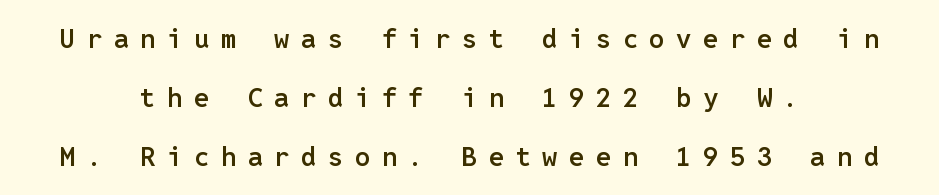
Visually the block forms a symmetrical silhouette, jagged on both flanks. Every stem runs plumb, perpendicular to the baseline. The characters look somewhat weighty, a semibold short of true bold. Interline gaps are noticeably wide in this sample. Plain, unruled lines of type.
